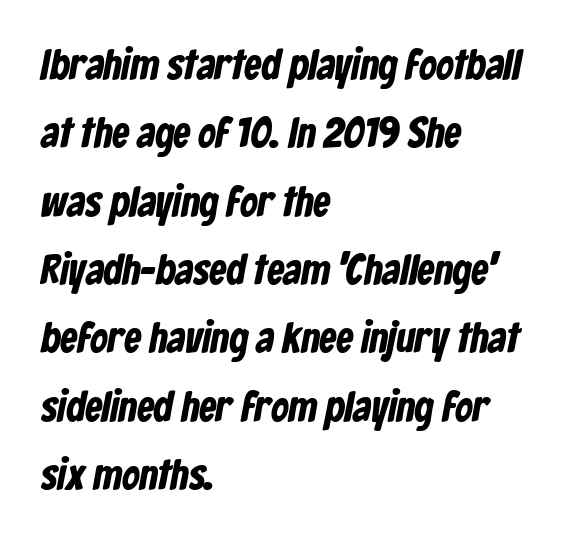
Each line starts at the same left margin while the right side varies. Compared with typical body copy, the letter spacing here is the same. You could not count columns in this text — the font is proportionally spaced. The passage shown stacks its lines at a standard gap. These lines are composed in type without serifs.
